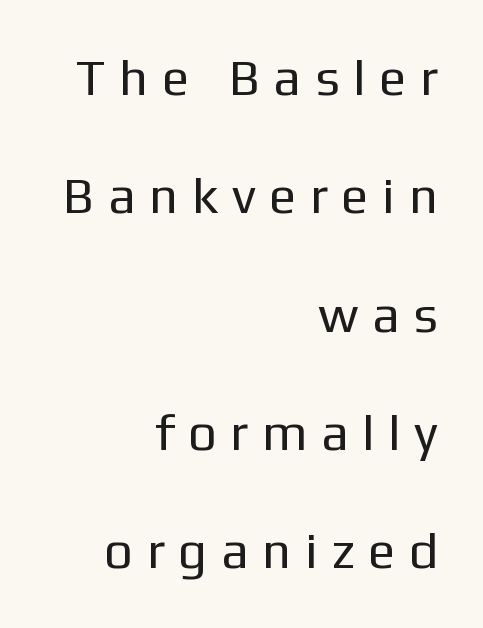
{"serif": "no", "italic": "no", "bold": "no", "weight": "regular", "width": "normal", "stroke_contrast": "low", "x_height": "medium", "monospaced": "no", "underline": "no", "align": "right", "line_spacing": "loose", "line_spacing_ratio": 2.32, "letter_spacing": "wide", "letter_spacing_em": 0.34, "glyph_px": 51}
